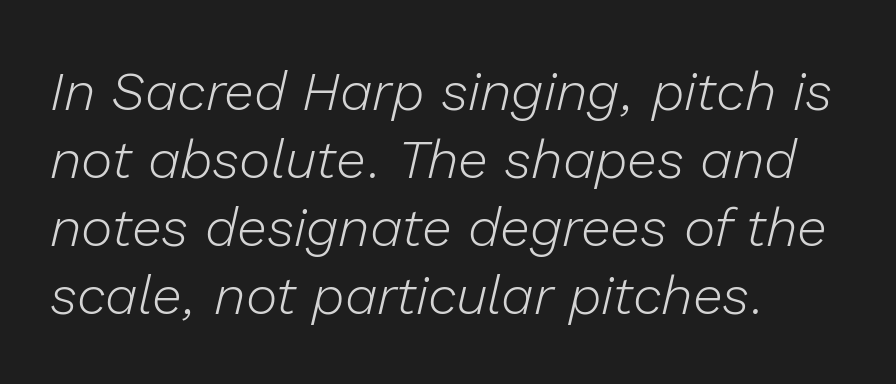
No word sits above an underline. A quiet, ordinary-to-light weight characterises the typeface. The face used here is rendered with its standard letterfit. The line-height multiplier appears to be the usual default. This sample has the flowing, uneven cadence of proportional lettering.
